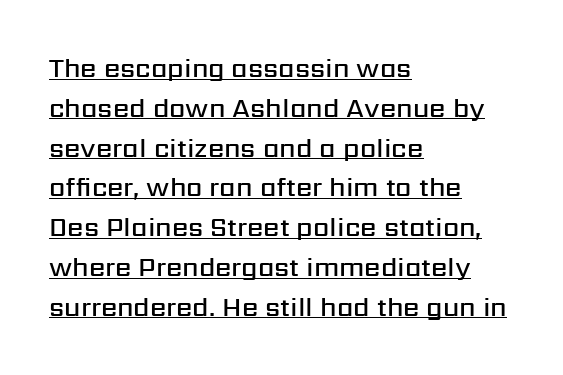
If you drew a ruler down the left edge, every line would touch it. There is no visible air inserted between adjacent glyphs. Quick note: interline space is typical. Do the letters lean? They stand straight.
